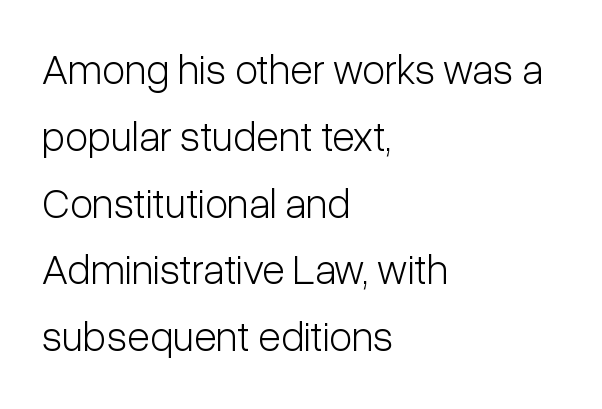
The text block is weighted toward the left margin, trailing off unevenly rightward. The face used here is proportionally spaced, like ordinary book or web type. A roman cut, with each character standing at attention. Compared with a typical body face, this is equally light or lighter still. Underline: absent.
